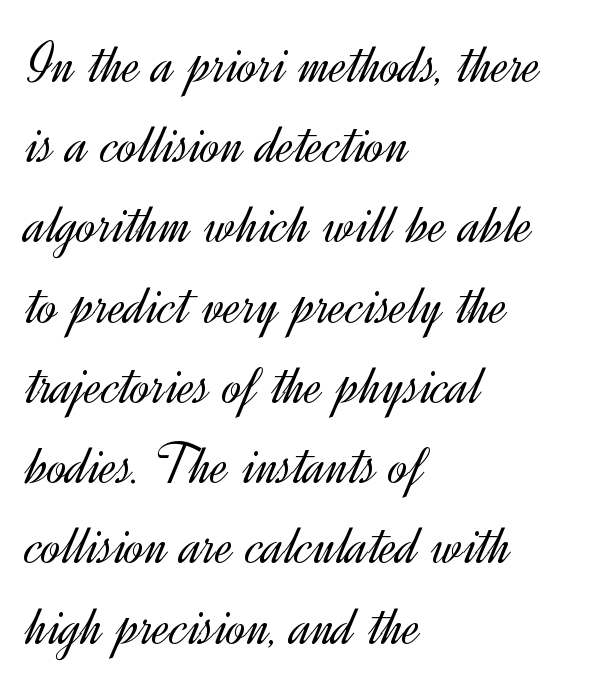
The image shows 59 px light sans-serif type; set left-aligned, normal line spacing (1.36x), normal letter spacing, not underlined; a small x-height.
